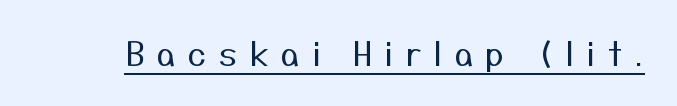
Nothing sits at the stroke ends, so this counts as sans-serif. Spacing verdict: proportional, widths tailored to each character. Somebody hit Ctrl+U on this one — the words are underlined. Is this a heavy cut? Hardly; it is regular or lighter. Designer's note — italics off, roman on. This sample uses expanded letter spacing, leaving extra air between glyphs.
